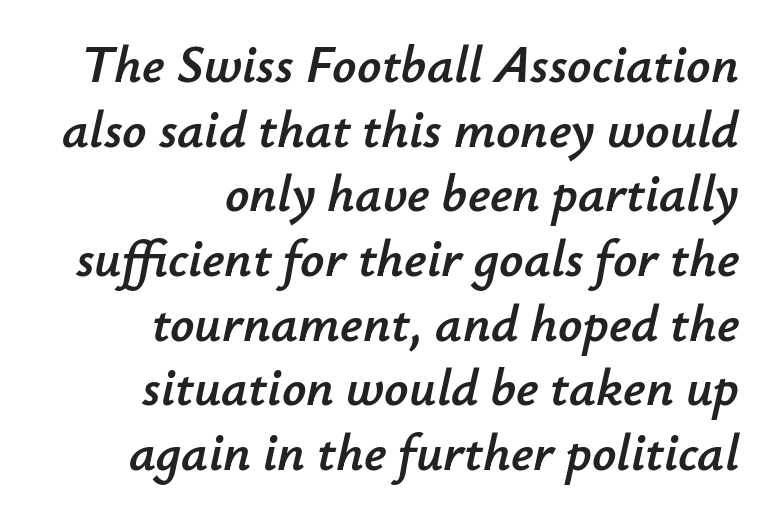
Every row of glyphs terminates at an identical x-position on the right. There is no visible air inserted between adjacent glyphs. Check under the words: just untouched page. Varying glyph widths throughout — classic text-font behaviour.
